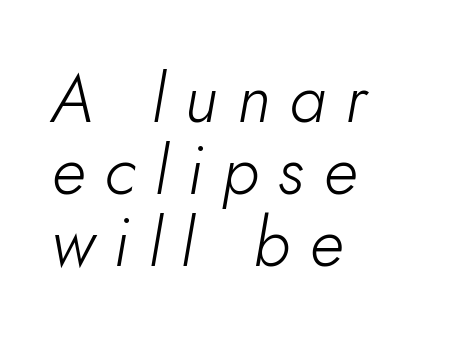
Q: Is the text bold? A: No.
Q: Is the text italic (slanted)? A: Yes, it leans right by about 10 degrees.
Q: Is the text underlined? A: No.
Q: How is the paragraph aligned? A: Left-aligned.
Q: Is the spacing between letters normal or unusually wide? A: Unusually wide.
Q: Is the spacing between lines tight, normal or loose? A: Tight.
Q: Width (condensed, normal, or wide)? A: Normal.
Q: Stroke contrast? A: Low.
Q: x-height? A: Small.
Q: Monospaced? A: No.
